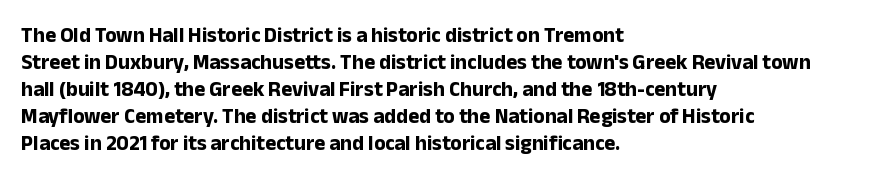
Q: Is the text bold? A: Yes.
Q: Is the text italic (slanted)? A: No, it is upright.
Q: Is the text underlined? A: No.
Q: How is the paragraph aligned? A: Left-aligned.
Q: Is the spacing between letters normal or unusually wide? A: Normal.
Q: Is the spacing between lines tight, normal or loose? A: Normal.
